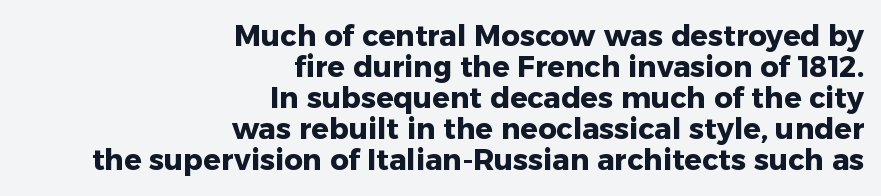
The image shows 29 px heavy sans-serif type, upright; set right-aligned, tight line spacing (1.07x), normal letter spacing, not underlined; low stroke contrast and a medium x-height.
